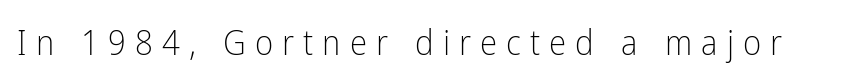
Note the varied advance widths — an 'i' is clearly narrower than an 'm'. The characters display no serif detailing; their extremities are plain. Posture: upright roman. Anything drawn beneath the words? Only blank space. Display-style spreading of the glyphs; the letterfit is very open.
